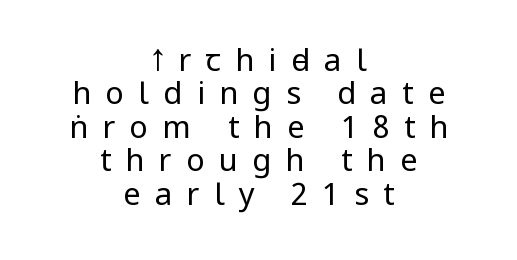
The image shows 31 px regular-weight, condensed sans-serif type, upright; set centered, tight line spacing (1.08x), unusually wide letter spacing (+0.46 em), not underlined; low stroke contrast and a large x-height.
